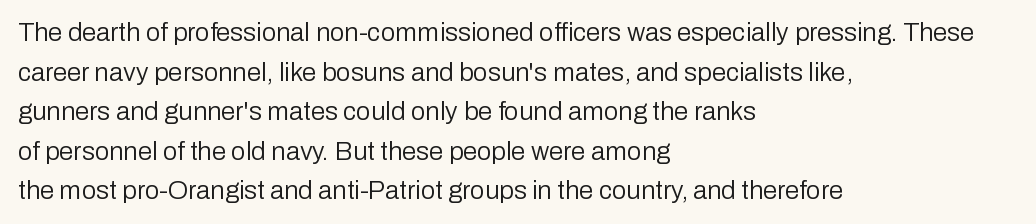
The image shows 26 px text type, upright; set left-aligned, normal line spacing (1.52x), normal letter spacing, not underlined.
